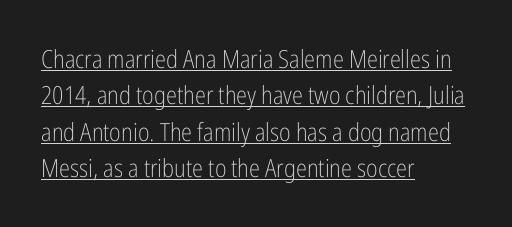
The image shows 25 px text type, upright; set left-aligned, normal line spacing (1.46x), normal letter spacing, underlined.
